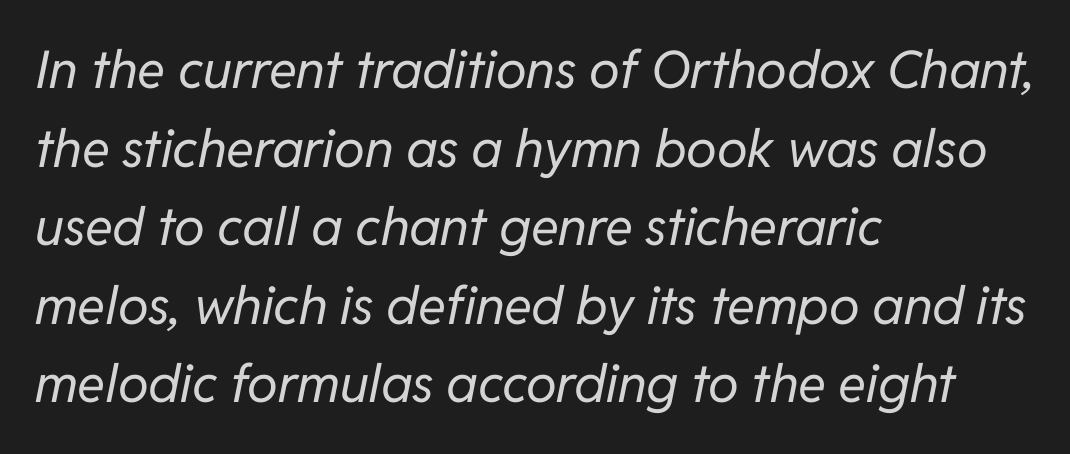
Q: Is the text bold? A: No.
Q: Is the text italic (slanted)? A: Yes, it leans right by about 11 degrees.
Q: Is the text underlined? A: No.
Q: How is the paragraph aligned? A: Left-aligned.
Q: Is the spacing between letters normal or unusually wide? A: Normal.
Q: Is the spacing between lines tight, normal or loose? A: Normal.
Q: Width (condensed, normal, or wide)? A: Normal.
Q: Stroke contrast? A: Low.
Q: x-height? A: Medium.
Q: Monospaced? A: No.
